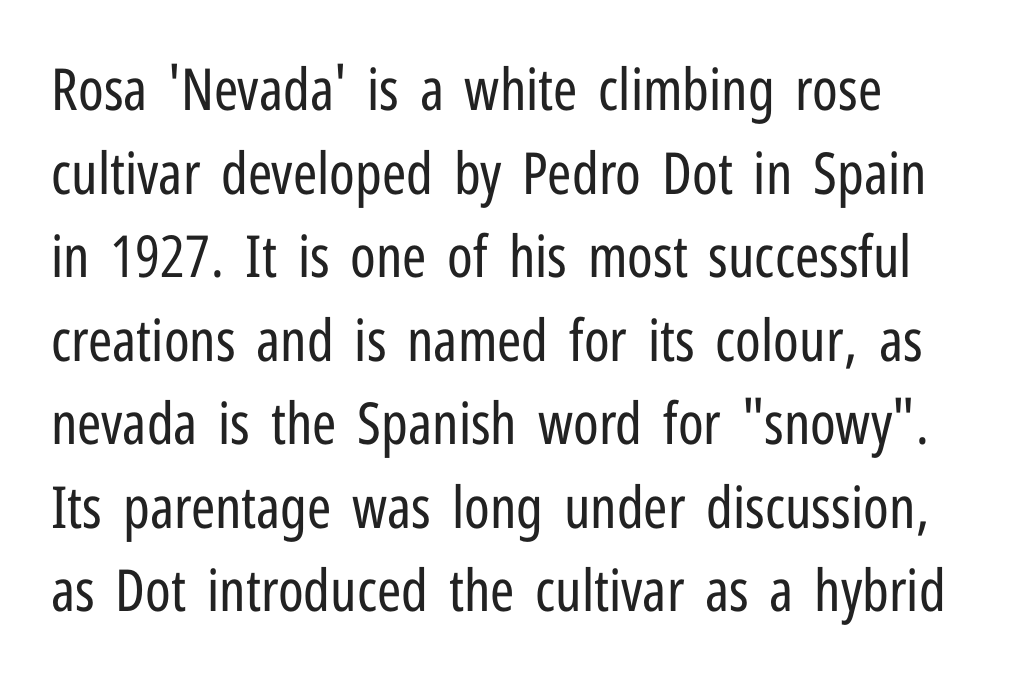
{"serif": "no", "italic": "no", "bold": "no", "weight": "regular", "width": "condensed", "stroke_contrast": "low", "x_height": "medium", "monospaced": "no", "underline": "no", "align": "left", "line_spacing": "normal", "line_spacing_ratio": 1.44, "letter_spacing": "normal", "letter_spacing_em": 0.0, "glyph_px": 58}
